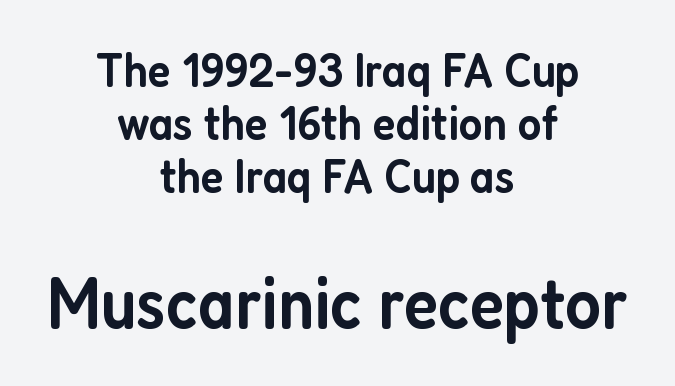
The image shows 73 px semibold, condensed sans-serif type, upright; set centered, tight line spacing (1.08x), normal letter spacing, not underlined; the second (bottom) block is 1.49x larger; low stroke contrast and a medium x-height.
